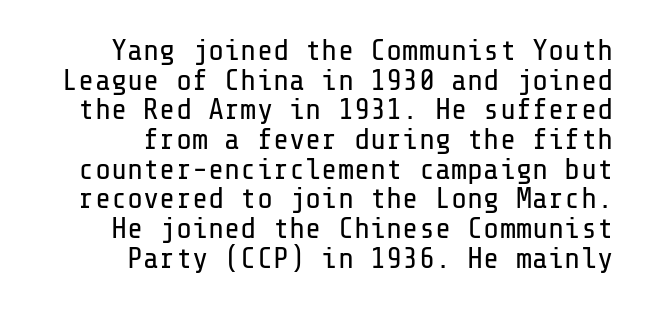
A bare baseline throughout the passage. The lines are quadded right. Caption: face not bold, strokes unweighted. Upright lettering throughout. You could call the tracking neutral — neither tight nor loose.
